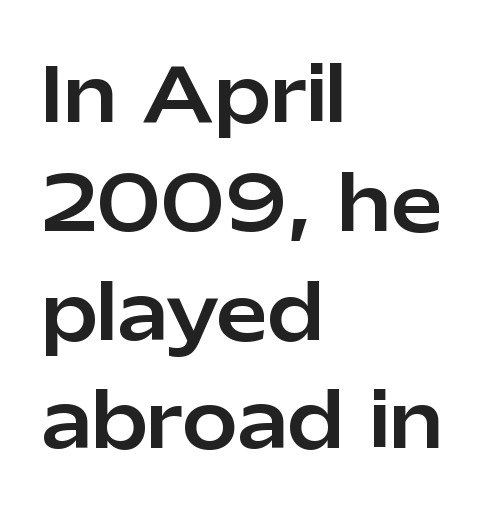
{"serif": "no", "italic": "no", "width": "normal", "stroke_contrast": "low", "x_height": "medium", "monospaced": "no", "underline": "no", "align": "left", "line_spacing": "normal", "line_spacing_ratio": 1.47, "letter_spacing": "normal", "letter_spacing_em": 0.0, "glyph_px": 74}
